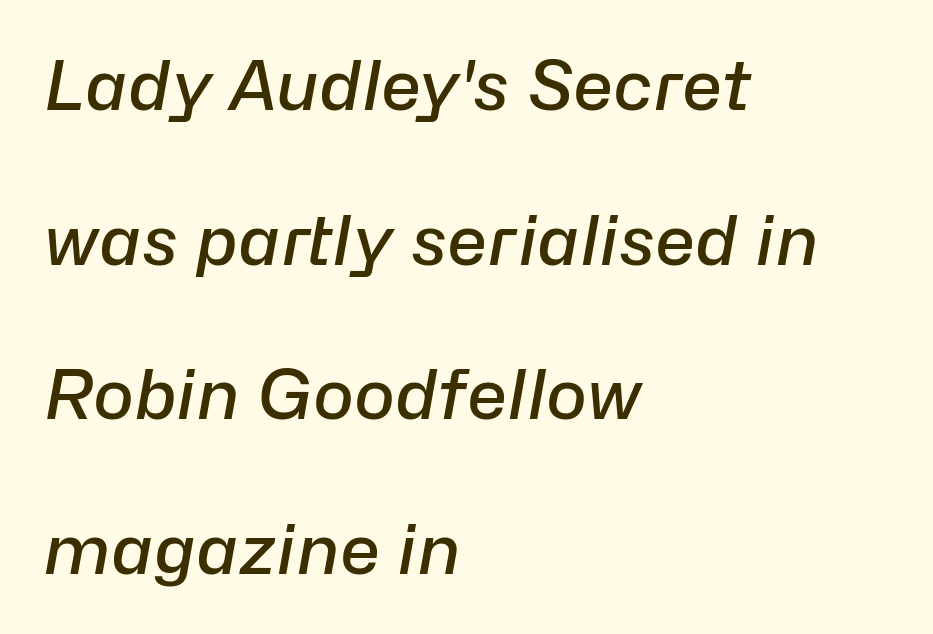
The image shows 69 px semibold type, italic (leaning right); set left-aligned, loose line spacing (2.24x), normal letter spacing, not underlined; low stroke contrast and a medium x-height.
